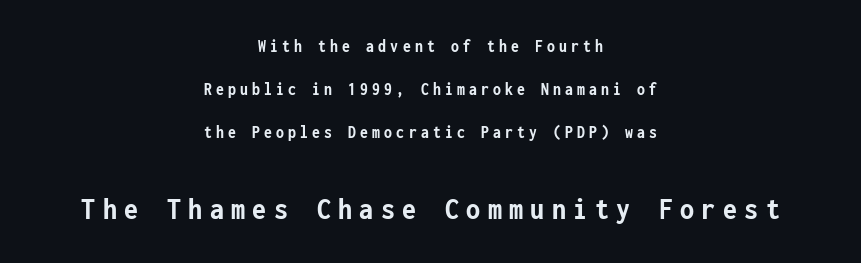
Here the glyphs are tracked loosely, breaking word shapes into spaced letters. Serif or sans? Sans — the stroke terminals are bare. The font's upright variant was chosen for this text. The rendering uses typewriter-style spacing with identical character cells.
